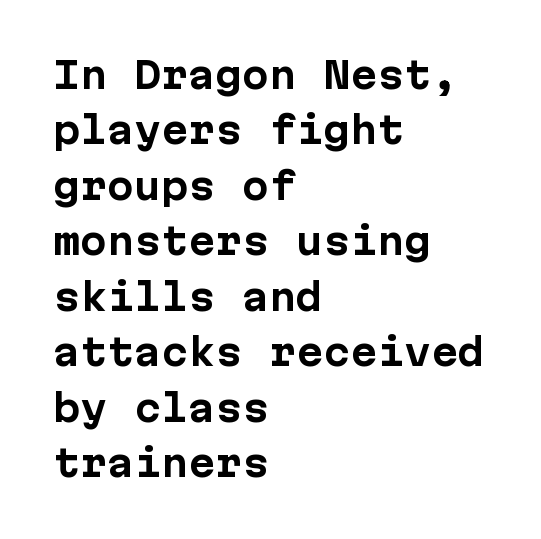
Q: Is the text bold? A: Yes.
Q: Is the text italic (slanted)? A: No, it is upright.
Q: Is the typeface a serif or a sans-serif typeface? A: Sans-serif.
Q: Is the text underlined? A: No.
Q: How is the paragraph aligned? A: Left-aligned.
Q: Is the spacing between letters normal or unusually wide? A: Normal.
Q: Is the spacing between lines tight, normal or loose? A: Normal.
Q: Width (condensed, normal, or wide)? A: Normal.
Q: Stroke contrast? A: Low.
Q: x-height? A: Medium.
Q: Monospaced? A: Yes.
